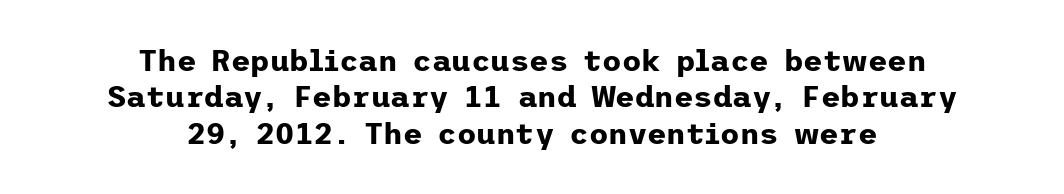
{"serif": "no", "italic": "no", "bold": "yes", "weight": "bold", "width": "normal", "stroke_contrast": "low", "x_height": "medium", "underline": "no", "align": "center", "line_spacing_ratio": 1.21, "letter_spacing": "normal", "letter_spacing_em": 0.0, "glyph_px": 30}
